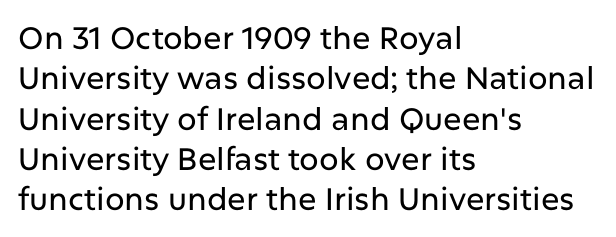
{"serif": "no", "italic": "no", "width": "normal", "stroke_contrast": "low", "x_height": "medium", "monospaced": "no", "underline": "no", "align": "left", "line_spacing": "normal", "line_spacing_ratio": 1.3, "letter_spacing": "normal", "letter_spacing_em": 0.0, "glyph_px": 31}
